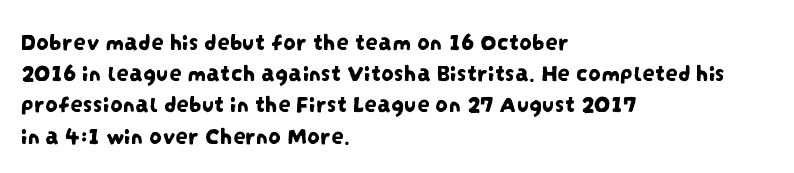
Successive baselines arrive at the customary interval. Honestly, there is no underline to notice here at all. Alignment: flush left. Letter spacing: default.
